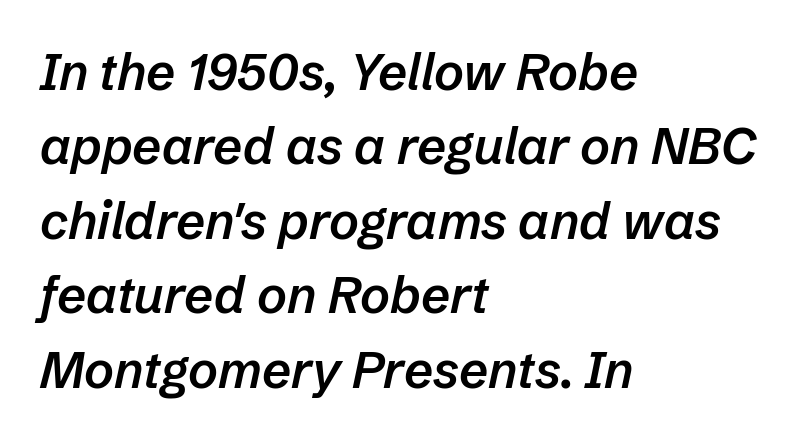
The image shows 51 px semibold type, italic (leaning right); set left-aligned, normal line spacing (1.46x), normal letter spacing, not underlined; low stroke contrast and a medium x-height.
